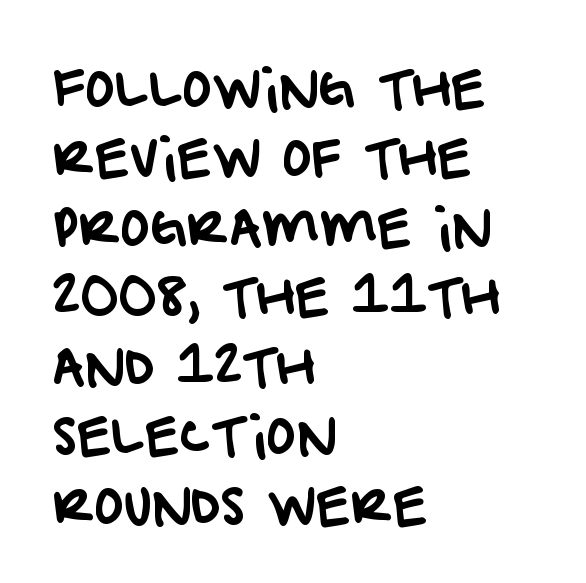
The rendering uses a moderate line-height, typical for paragraphs. The passage shown is typed in a proportional face where columns would drift. The passage shown is typeset with a sans-serif family. Does extra space separate the letters? No, they use regular spacing. If you drew a ruler down the left edge, every line would touch it. The passage shown is not underscored anywhere.
